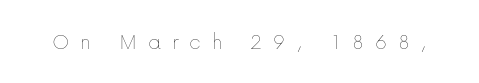
The image shows 23 px text type, upright; set unusually wide letter spacing (+0.47 em), not underlined.
